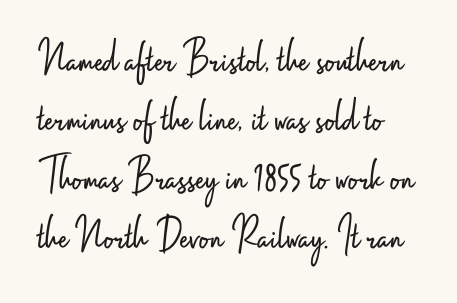
This sample uses plain, unmodified letter spacing. Weight class: somewhere from thin through regular. A typesetter would label this face a sans. Proportional: the letters do not fall into vertical columns. Check the space under the baseline: it is left empty.
